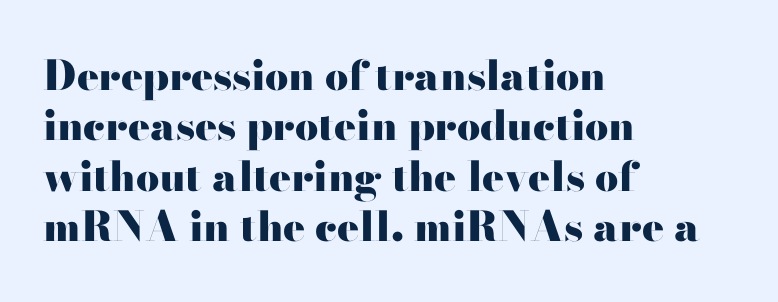
{"serif": "yes", "italic": "no", "bold": "yes", "weight": "heavy", "width": "wide", "stroke_contrast": "high", "x_height": "small", "monospaced": "no", "underline": "no", "align": "left", "line_spacing_ratio": 1.23, "letter_spacing": "normal", "letter_spacing_em": 0.0, "glyph_px": 41}
